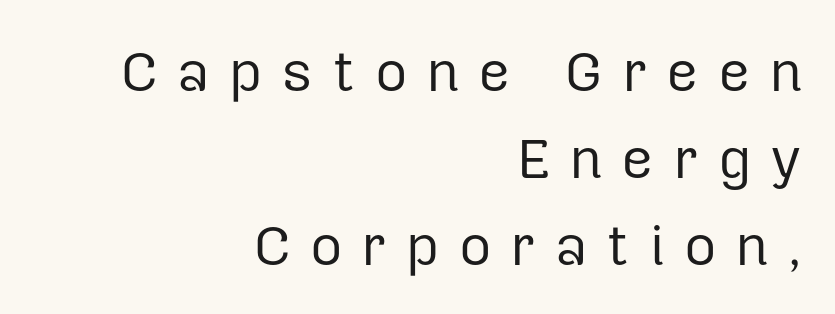
The specimen reads as upright at a glance. Reading down the block, your eye finds every line finishing at a fixed right position. The characters display no serif detailing; their extremities are plain. Clear beneath every line of the passage.
